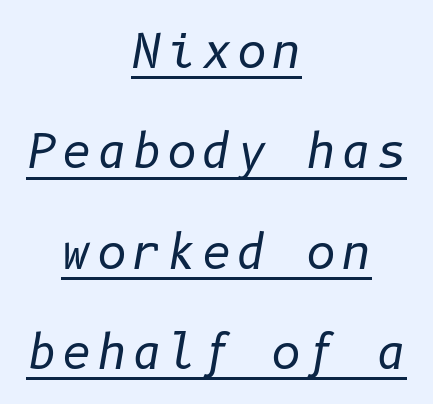
Q: Is the text bold? A: No.
Q: Is the text italic (slanted)? A: Yes, it leans right by about 10 degrees.
Q: Is the text underlined? A: Yes.
Q: How is the paragraph aligned? A: Centered.
Q: Is the spacing between lines tight, normal or loose? A: Loose.
Q: Width (condensed, normal, or wide)? A: Normal.
Q: Stroke contrast? A: Low.
Q: x-height? A: Medium.
